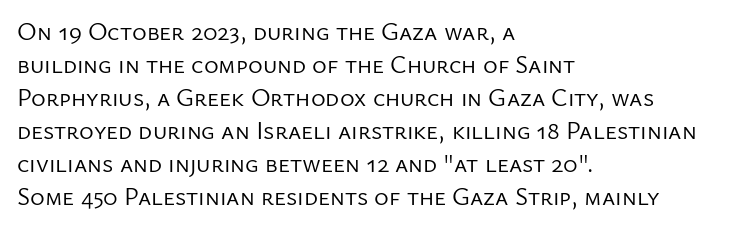
{"italic": "no", "bold": "no", "underline": "no", "align": "left", "line_spacing": "normal", "line_spacing_ratio": 1.32, "letter_spacing": "normal", "letter_spacing_em": 0.0, "glyph_px": 25}
